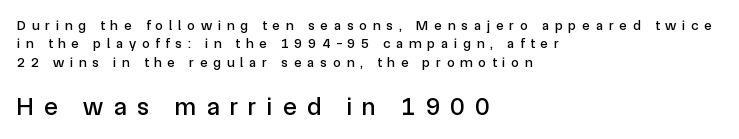
{"italic": "no", "underline": "no", "align": "left", "line_spacing": "normal", "line_spacing_ratio": 1.32, "letter_spacing": "wide", "letter_spacing_em": 0.42, "larger_block": "second", "size_ratio": 1.79, "glyph_px": 25}
